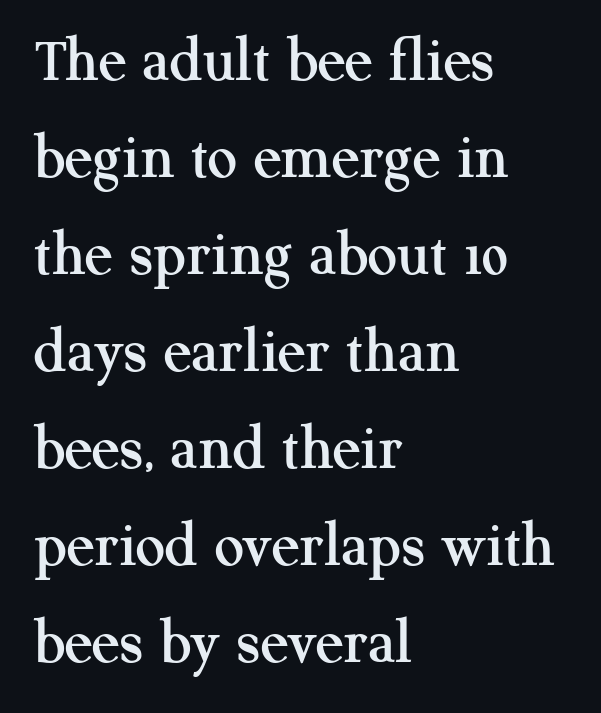
{"serif": "yes", "italic": "no", "width": "normal", "stroke_contrast": "medium", "x_height": "medium", "monospaced": "no", "underline": "no", "align": "left", "line_spacing": "normal", "line_spacing_ratio": 1.47, "letter_spacing": "normal", "letter_spacing_em": 0.0, "glyph_px": 66}
